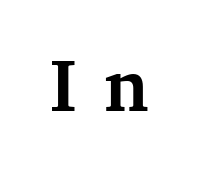
Q: Is the text bold? A: Yes.
Q: Is the text italic (slanted)? A: No, it is upright.
Q: Is the typeface a serif or a sans-serif typeface? A: Serif.
Q: Is the text underlined? A: No.
Q: Is the spacing between letters normal or unusually wide? A: Unusually wide.
Q: Width (condensed, normal, or wide)? A: Normal.
Q: Stroke contrast? A: Medium.
Q: x-height? A: Medium.
Q: Monospaced? A: No.
